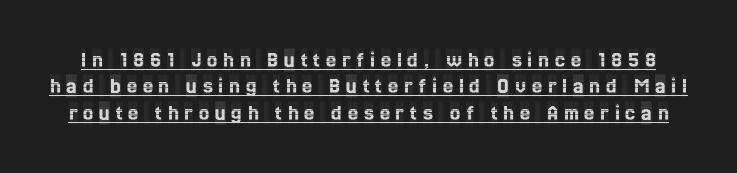
The image shows 23 px text type, upright; set tight line spacing (1.15x), unusually wide letter spacing (+0.25 em), underlined.
